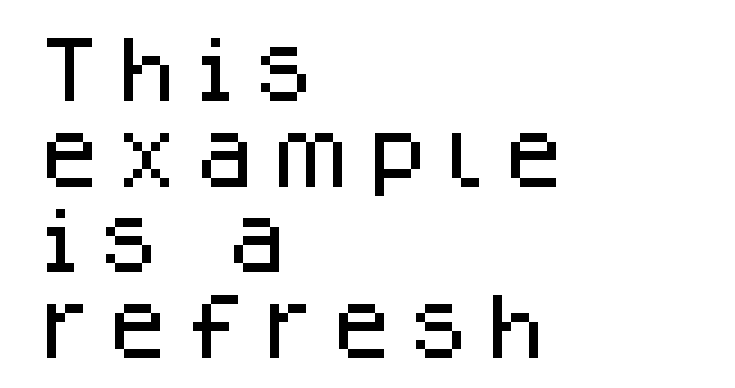
{"serif": "no", "italic": "no", "width": "normal", "stroke_contrast": "low", "x_height": "large", "monospaced": "no", "underline": "no", "align": "left", "line_spacing_ratio": 1.19, "letter_spacing": "wide", "letter_spacing_em": 0.2, "glyph_px": 72}
